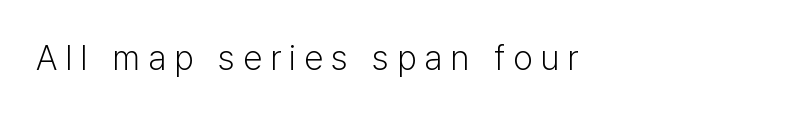
Nope, not italic — everything's standing straight. The face used here is proportionally spaced, like ordinary book or web type. The letters look calm and open, with moderate or lighter stems. Leftover space on each line is placed entirely after the last word. Each letter's strokes conclude bluntly, with no projecting serifs.
